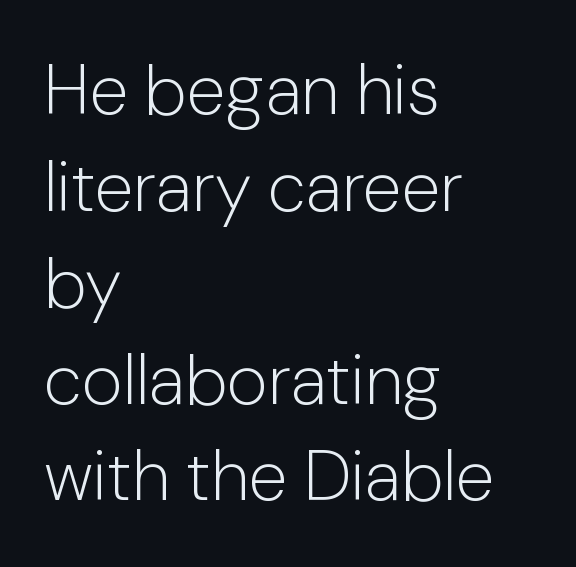
The letterforms sit at book weight or below. These lines are rendered in a variable-pitch font. You can tell from the bare stems that sans-serif type was used. If you measured baseline to baseline, you'd find a middling distance.
